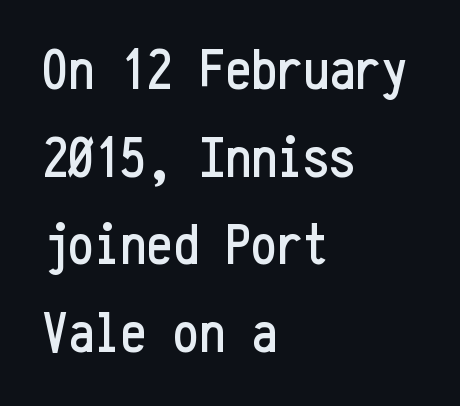
{"serif": "no", "italic": "no", "width": "condensed", "stroke_contrast": "low", "x_height": "medium", "monospaced": "yes", "underline": "no", "align": "left", "line_spacing": "normal", "line_spacing_ratio": 1.51, "letter_spacing": "normal", "letter_spacing_em": 0.0, "glyph_px": 58}
